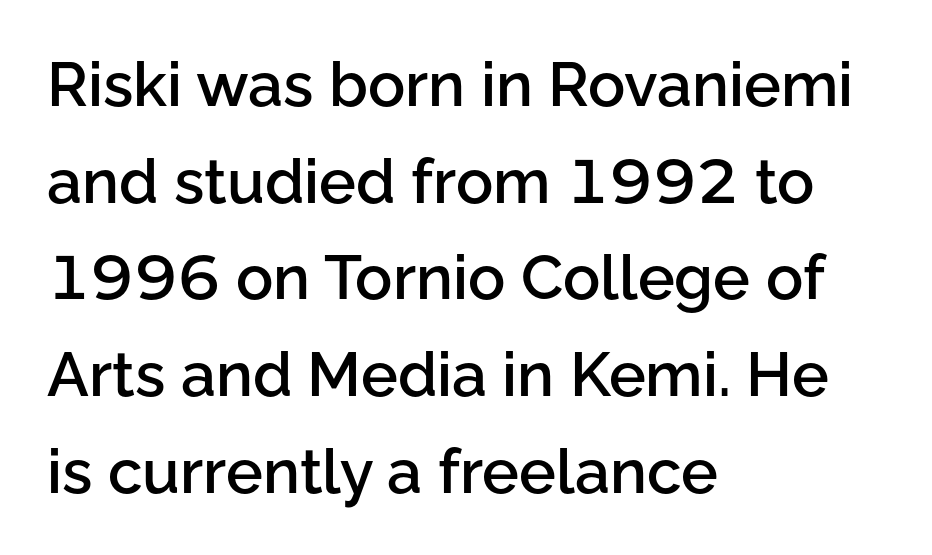
This sample uses plain, unmodified letter spacing. The specimen omits any rule beneath the text block's lines. The space between consecutive lines is moderate. The face used here is proportionally spaced, like ordinary book or web type. The typography opts for an upright posture over an oblique one. The face used here is a sans, in the tradition of grotesques and geometrics.
